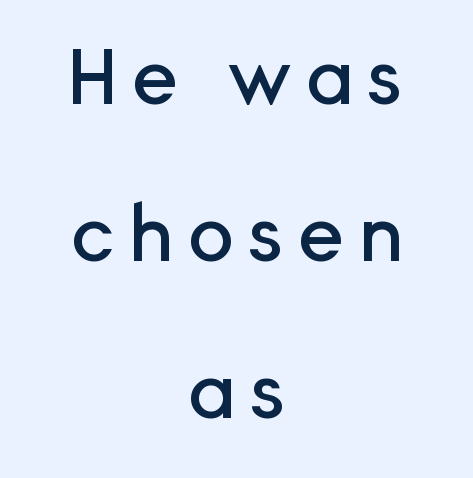
The image shows 78 px sans-serif type, upright; set centered, loose line spacing (2.01x), not underlined; low stroke contrast and a medium x-height.
